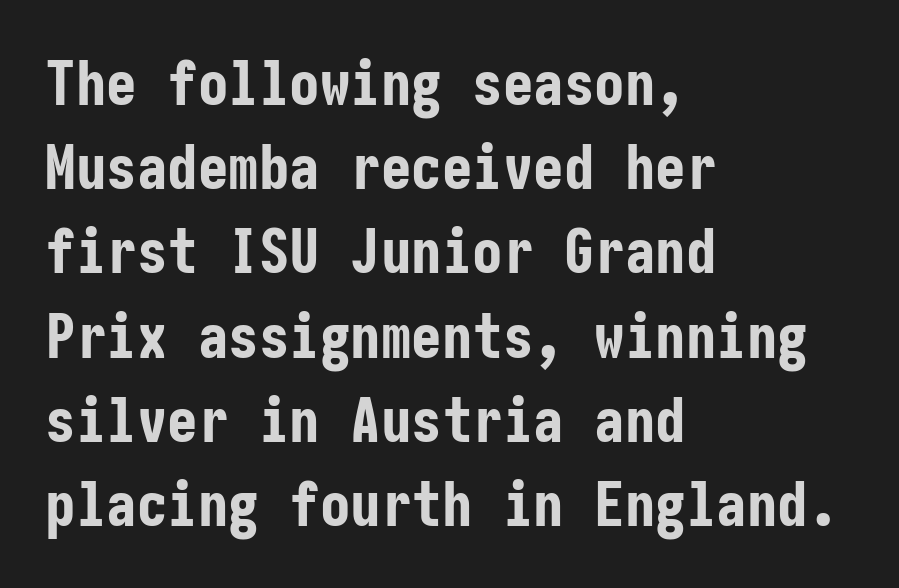
Q: Is the text bold? A: Yes.
Q: Is the text italic (slanted)? A: No, it is upright.
Q: Is the typeface a serif or a sans-serif typeface? A: Sans-serif.
Q: Is the text underlined? A: No.
Q: How is the paragraph aligned? A: Left-aligned.
Q: Is the spacing between letters normal or unusually wide? A: Normal.
Q: Is the spacing between lines tight, normal or loose? A: Normal.
Q: Width (condensed, normal, or wide)? A: Condensed.
Q: Stroke contrast? A: Low.
Q: x-height? A: Medium.
